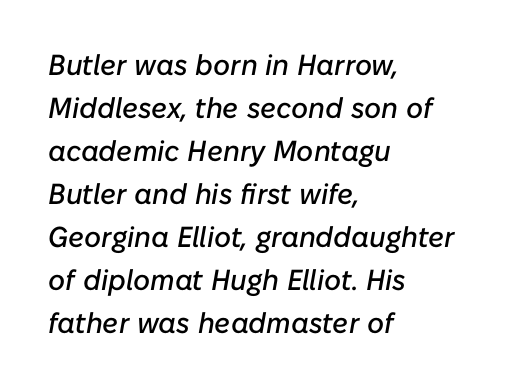
The image shows 29 px text type, italic (leaning right); set left-aligned, normal line spacing (1.48x), normal letter spacing, not underlined; low stroke contrast and a medium x-height.
